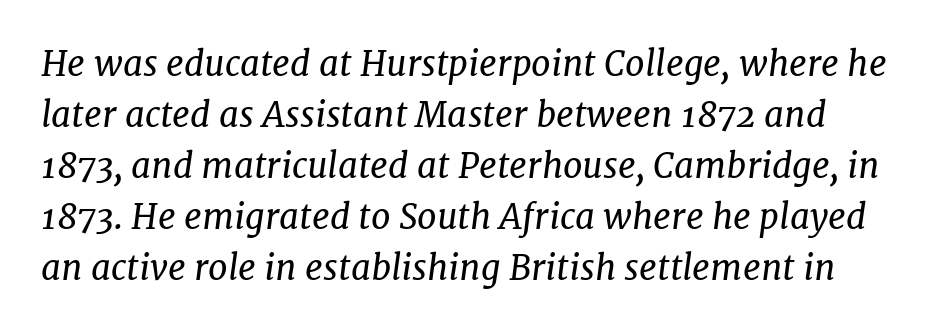
The image shows 35 px regular-weight serif type, italic (leaning right); set normal line spacing (1.46x), normal letter spacing, not underlined; low stroke contrast and a medium x-height.
